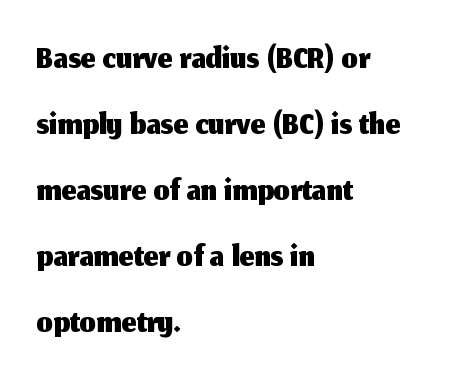
{"serif": "no", "italic": "no", "width": "normal", "stroke_contrast": "medium", "x_height": "medium", "monospaced": "no", "underline": "no", "align": "left", "line_spacing": "normal", "line_spacing_ratio": 1.27, "letter_spacing": "normal", "letter_spacing_em": 0.0, "glyph_px": 52}
